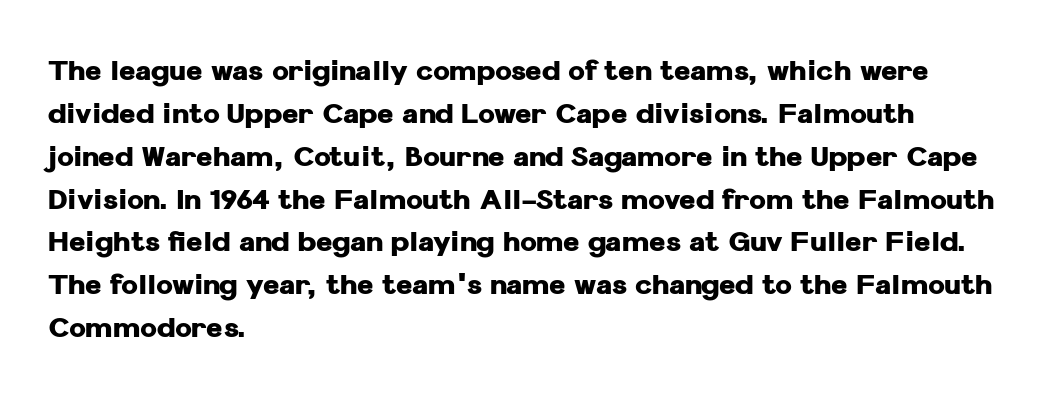
Q: Is the text bold? A: Yes.
Q: Is the text italic (slanted)? A: No, it is upright.
Q: Is the typeface a serif or a sans-serif typeface? A: Sans-serif.
Q: Is the text underlined? A: No.
Q: How is the paragraph aligned? A: Left-aligned.
Q: Is the spacing between letters normal or unusually wide? A: Normal.
Q: Is the spacing between lines tight, normal or loose? A: Normal.
Q: Width (condensed, normal, or wide)? A: Normal.
Q: Stroke contrast? A: Low.
Q: x-height? A: Medium.
Q: Monospaced? A: No.
